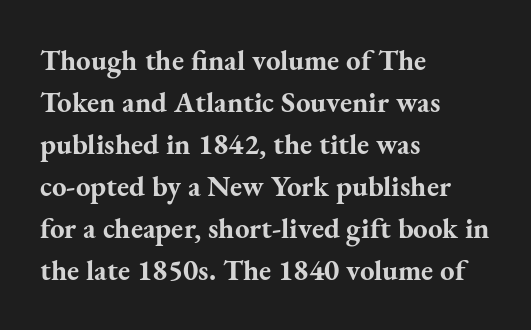
{"serif": "yes", "italic": "no", "bold": "yes", "weight": "bold", "width": "normal", "stroke_contrast": "medium", "x_height": "small", "monospaced": "no", "underline": "no", "align": "left", "line_spacing": "normal", "line_spacing_ratio": 1.45, "letter_spacing": "normal", "letter_spacing_em": 0.0, "glyph_px": 29}
